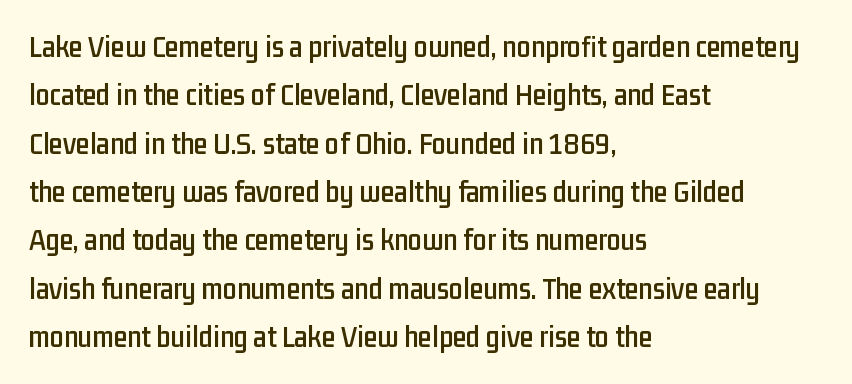
No extra tracking has been applied to these lines. Each letter keeps its own natural width here, so spacing adapts to shape. A normal amount of white space separates one row of letters from the next. The typesetter chose a ragged-right arrangement here. A typesetter would mark this as roman, not italic.
